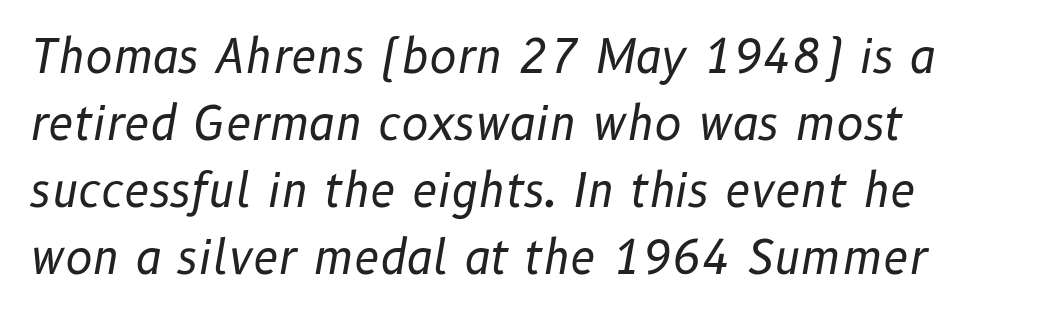
The image shows 46 px regular-weight type, italic (leaning right); set left-aligned, normal line spacing (1.46x), normal letter spacing, not underlined; low stroke contrast and a medium x-height.
